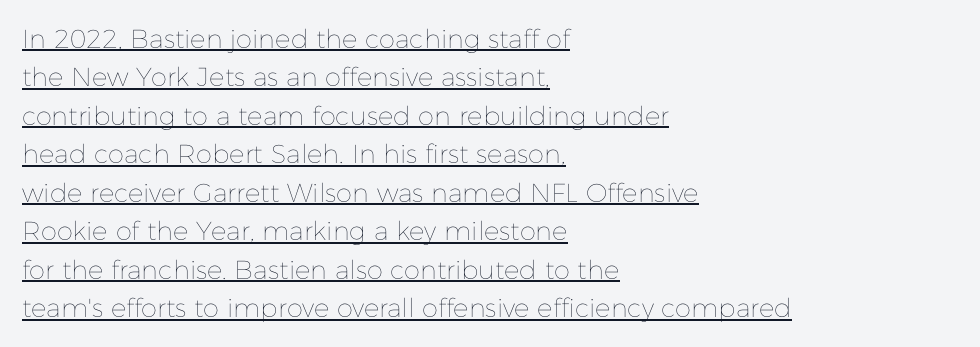
{"italic": "no", "bold": "no", "underline": "yes", "align": "left", "line_spacing": "normal", "line_spacing_ratio": 1.48, "letter_spacing": "normal", "letter_spacing_em": 0.0, "glyph_px": 26}
